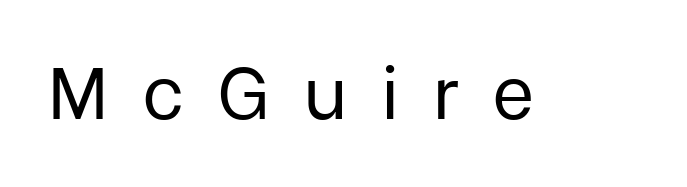
Q: Is the text bold? A: No.
Q: Is the text italic (slanted)? A: No, it is upright.
Q: Is the typeface a serif or a sans-serif typeface? A: Sans-serif.
Q: Is the text underlined? A: No.
Q: Is the spacing between letters normal or unusually wide? A: Unusually wide.
Q: Width (condensed, normal, or wide)? A: Normal.
Q: Stroke contrast? A: Low.
Q: x-height? A: Medium.
Q: Monospaced? A: No.
